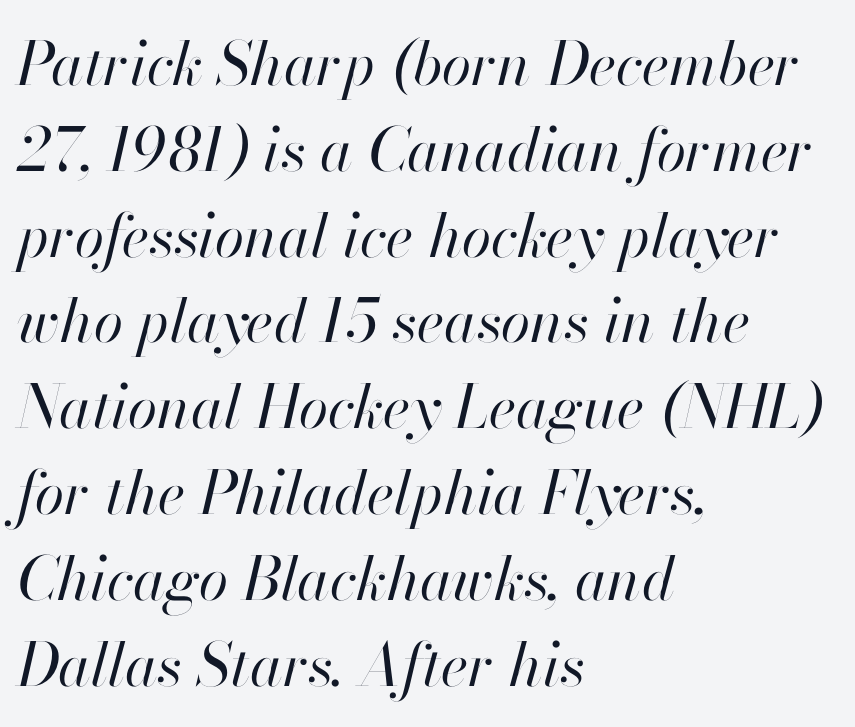
Yep, that's italic — everything's leaning. Nobody drew a line under any word here. The letters advance in unequal steps, a hallmark of proportional type. The letterforms sit shoulder to shoulder at normal distance. This is not heavy type; no bold has been used.
